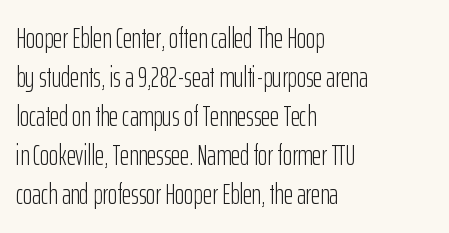
The image shows 28 px light, condensed sans-serif type, upright; set left-aligned, normal line spacing (1.39x), normal letter spacing, not underlined; low stroke contrast and a medium x-height.
